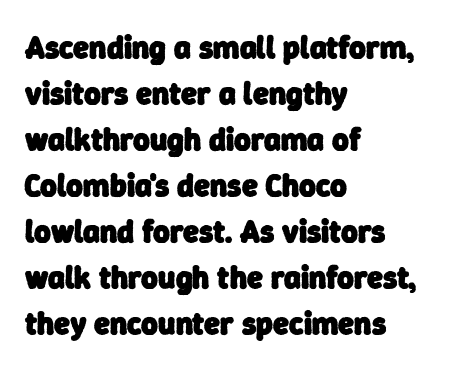
Notice how descenders clear the ascenders below comfortably — that's standard leading. Alignment: flush left. Serif or sans? Sans — the stroke terminals are bare. The space beneath each line is pristine and unruled. You could not count columns in this text — the font is proportionally spaced.
